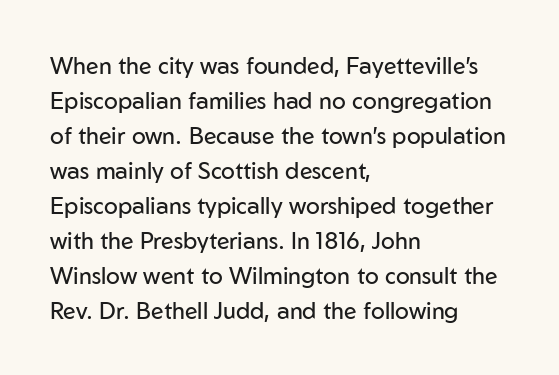
The image shows 23 px text type, upright; set left-aligned, normal line spacing (1.52x), normal letter spacing, not underlined.
